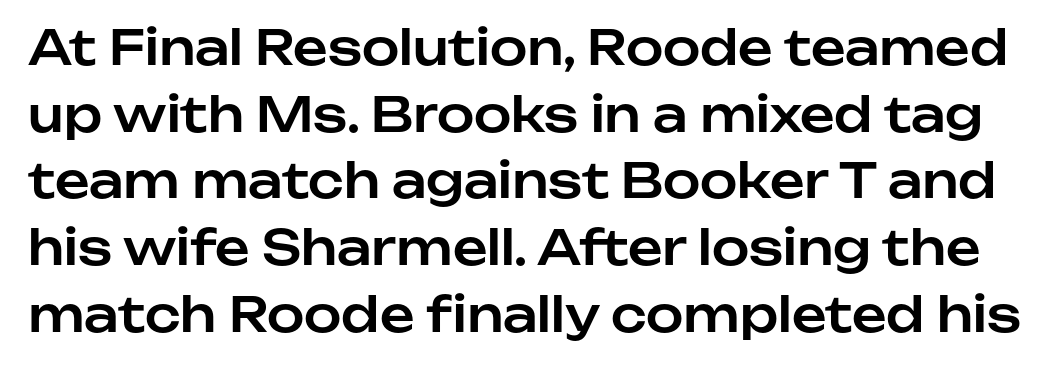
{"serif": "no", "italic": "no", "width": "normal", "stroke_contrast": "low", "x_height": "medium", "monospaced": "no", "underline": "no", "line_spacing": "normal", "line_spacing_ratio": 1.39, "letter_spacing": "normal", "letter_spacing_em": 0.0, "glyph_px": 48}
